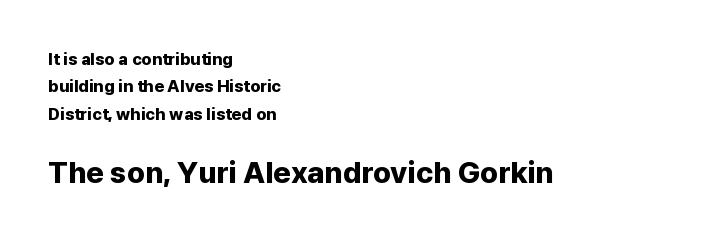
The image shows 30 px bold sans-serif type, upright; set left-aligned, normal line spacing (1.61x), normal letter spacing, not underlined; the second (bottom) block is 1.76x larger; low stroke contrast and a medium x-height.
